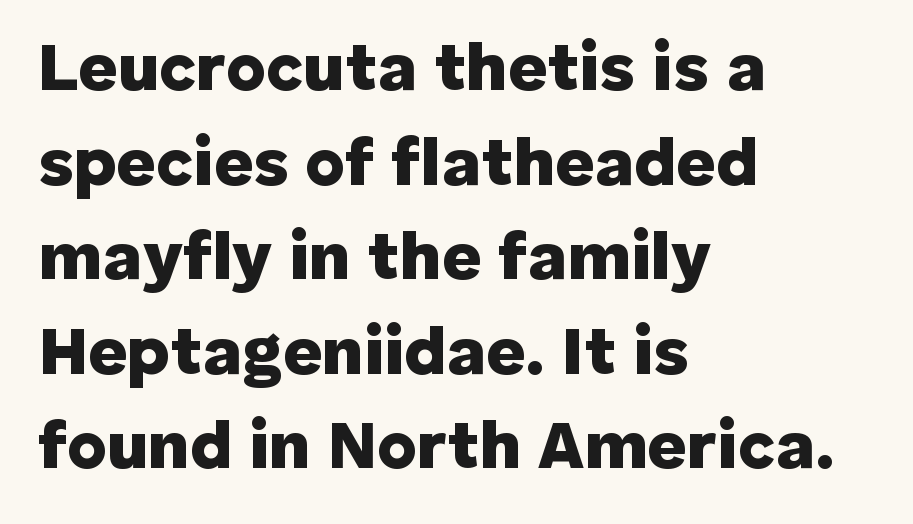
{"serif": "no", "italic": "no", "bold": "yes", "weight": "heavy", "width": "normal", "stroke_contrast": "low", "x_height": "medium", "monospaced": "no", "underline": "no", "align": "left", "line_spacing": "normal", "line_spacing_ratio": 1.39, "letter_spacing": "normal", "letter_spacing_em": 0.0, "glyph_px": 68}
